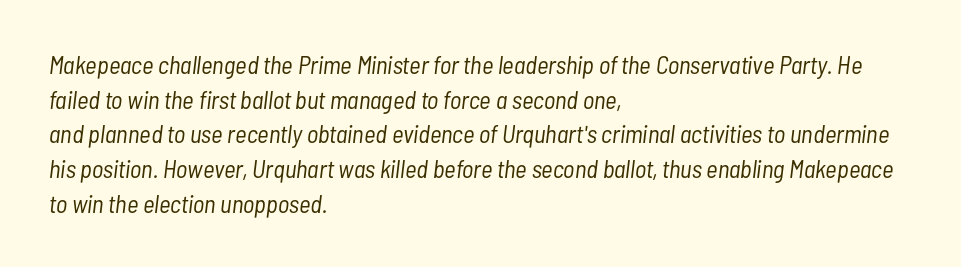
The image shows 25 px text type, italic (leaning right); set left-aligned, normal line spacing (1.39x), normal letter spacing, not underlined.
